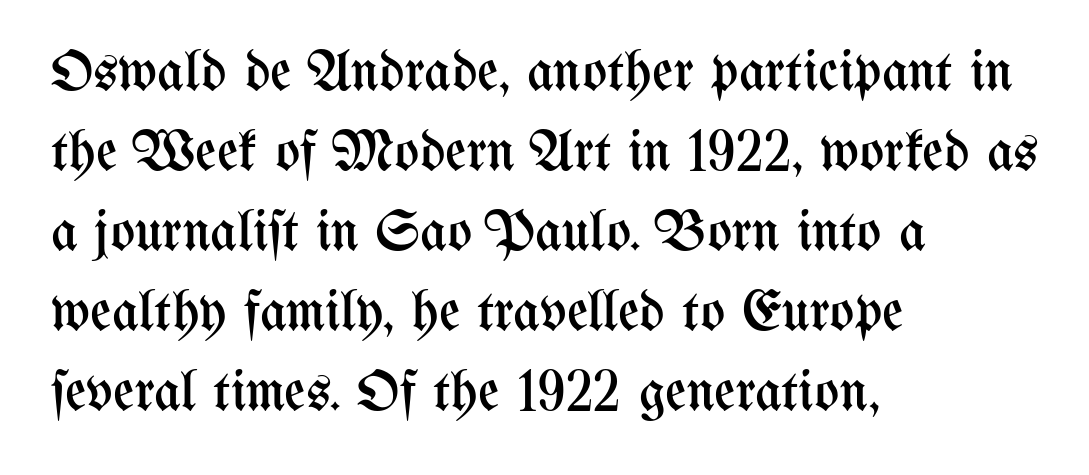
Here the glyphs are tracked normally, forming tight word shapes. In CSS terms this would be text-align: left. Leading: standard. No extra ink here — the face is not bold.
